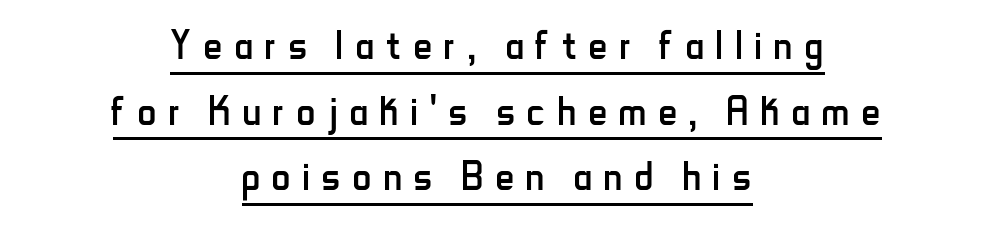
The line texture is sparse and dotted thanks to wide tracking. These lines were composed using upright roman letters. Vertically, the passage feels balanced, rows spaced as you'd expect. Summary of weight: not heavy and not bold. The face used here is proportionally spaced, like ordinary book or web type.
